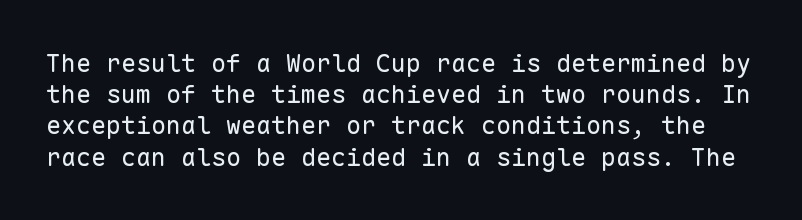
The image shows 25 px text type, upright; set normal line spacing (1.25x), normal letter spacing, not underlined.
